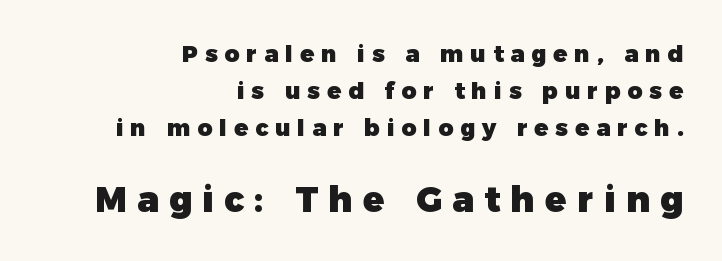
The image shows 35 px heavy sans-serif type, upright; set right-aligned, normal line spacing (1.61x), unusually wide letter spacing (+0.3 em), not underlined; the second (bottom) block is 1.52x larger; low stroke contrast and a medium x-height.
